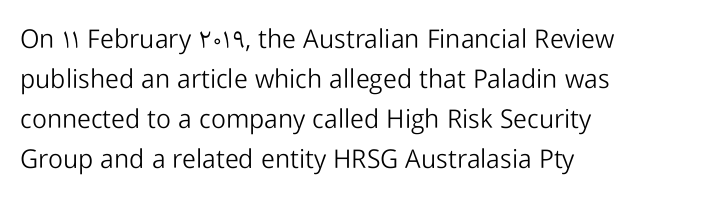
Descender tails drop into unmarked territory. Stroke mass is kept to a normal reading level or below. Default kerning and tracking; the words read as compact shapes. Teacher's note: observe the even left margin — that is flush-left alignment.
